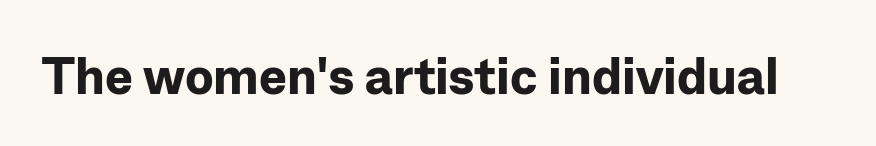
The image shows 52 px bold sans-serif type, upright; set normal letter spacing, not underlined; low stroke contrast and a medium x-height.
